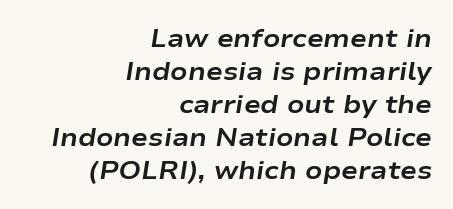
The setting favours the right margin, as signatures and pull-quotes sometimes do. The strokes are fattened all the way to bold. Letter spacing: default. Vertically, the passage feels balanced, rows spaced as you'd expect.
